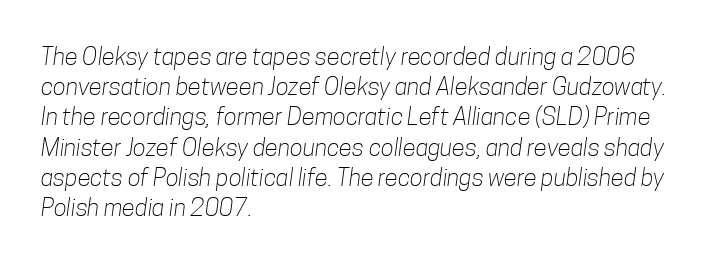
The space beneath each line is pristine and unruled. Leftover space on each line is placed entirely after the last word. The letters sit at their default tracking, neither squeezed nor spread. What's the leading like? Ordinary, nothing unusual.
